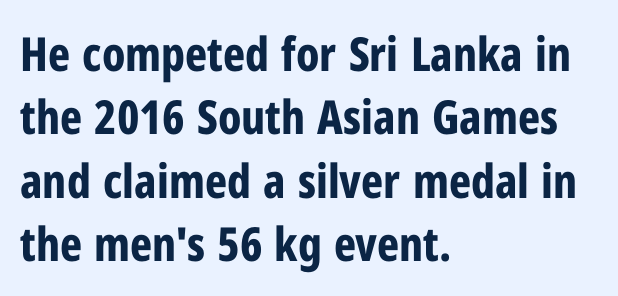
Q: Is the text bold? A: Yes.
Q: Is the text italic (slanted)? A: No, it is upright.
Q: Is the typeface a serif or a sans-serif typeface? A: Sans-serif.
Q: Is the text underlined? A: No.
Q: How is the paragraph aligned? A: Left-aligned.
Q: Is the spacing between letters normal or unusually wide? A: Normal.
Q: Is the spacing between lines tight, normal or loose? A: Normal.
Q: Width (condensed, normal, or wide)? A: Condensed.
Q: Stroke contrast? A: Low.
Q: x-height? A: Medium.
Q: Monospaced? A: No.
